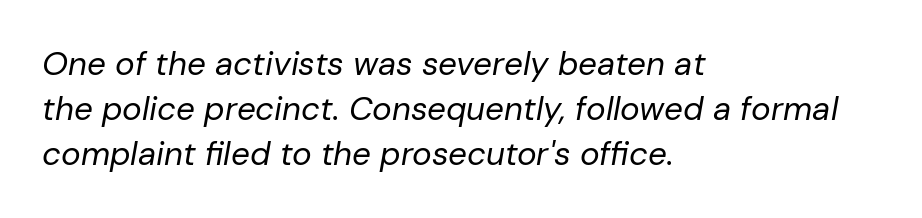
The image shows 33 px regular-weight type, italic (leaning right); set left-aligned, normal line spacing (1.36x), normal letter spacing, not underlined; low stroke contrast and a medium x-height.
